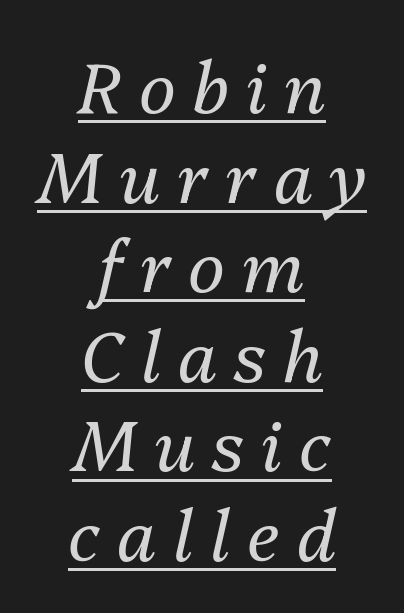
Q: Is the text bold? A: No.
Q: Is the text italic (slanted)? A: Yes, it leans right by about 13 degrees.
Q: Is the text underlined? A: Yes.
Q: How is the paragraph aligned? A: Centered.
Q: Is the spacing between letters normal or unusually wide? A: Unusually wide.
Q: Is the spacing between lines tight, normal or loose? A: Normal.
Q: Width (condensed, normal, or wide)? A: Normal.
Q: Stroke contrast? A: Medium.
Q: x-height? A: Medium.
Q: Monospaced? A: No.
